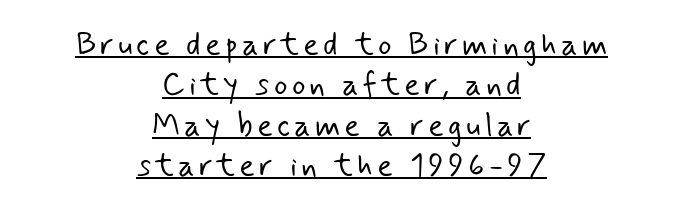
The rendering shows plain stroke endings on the letterforms — a sans-serif design. Unbolded letterforms with no extra heft. Is the block centered? Yes — each line is placed symmetrically about the middle. A baseline rule has been typeset under these characters.
